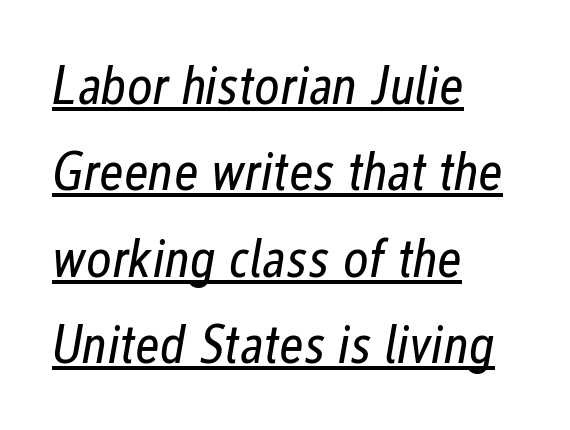
{"italic": "yes", "lean": "right", "slant_degrees": 12, "bold": "no", "weight": "regular", "width": "condensed", "stroke_contrast": "low", "x_height": "medium", "monospaced": "no", "underline": "yes", "align": "left", "line_spacing": "normal", "line_spacing_ratio": 1.57, "letter_spacing": "normal", "letter_spacing_em": 0.0, "glyph_px": 55}
